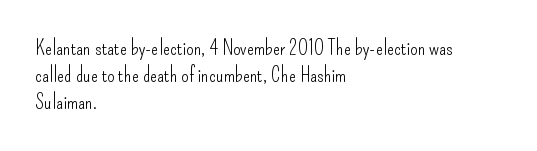
The passage shown is not underscored anywhere. Summary of vertical rhythm: regular, with standard interline spacing. The rag falls on the right side of this text block. Notice how the stems are strictly vertical — no italics here. Vertical stems look standard width or narrower in stroke.
